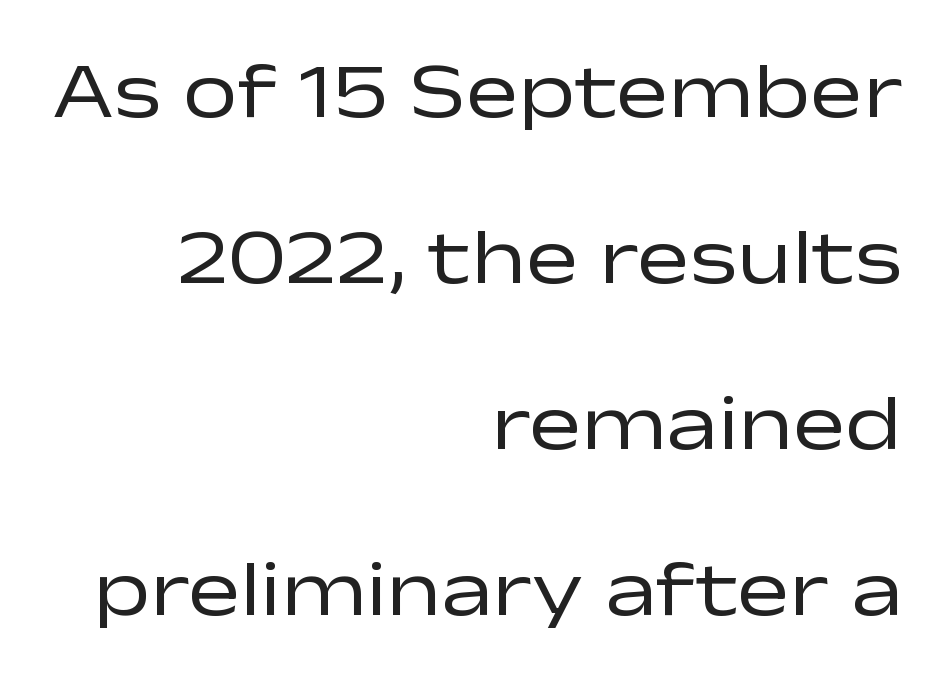
The image shows 78 px regular-weight, wide sans-serif type, upright; set right-aligned, loose line spacing (2.13x), normal letter spacing, not underlined; low stroke contrast and a medium x-height.
